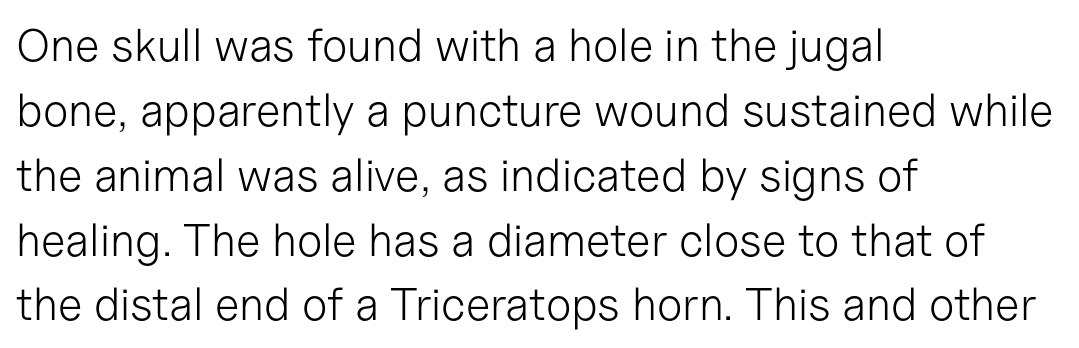
Q: Is the text bold? A: No.
Q: Is the text italic (slanted)? A: No, it is upright.
Q: Is the typeface a serif or a sans-serif typeface? A: Sans-serif.
Q: Is the text underlined? A: No.
Q: How is the paragraph aligned? A: Left-aligned.
Q: Is the spacing between letters normal or unusually wide? A: Normal.
Q: Is the spacing between lines tight, normal or loose? A: Normal.
Q: Width (condensed, normal, or wide)? A: Normal.
Q: Stroke contrast? A: Low.
Q: x-height? A: Medium.
Q: Monospaced? A: No.
